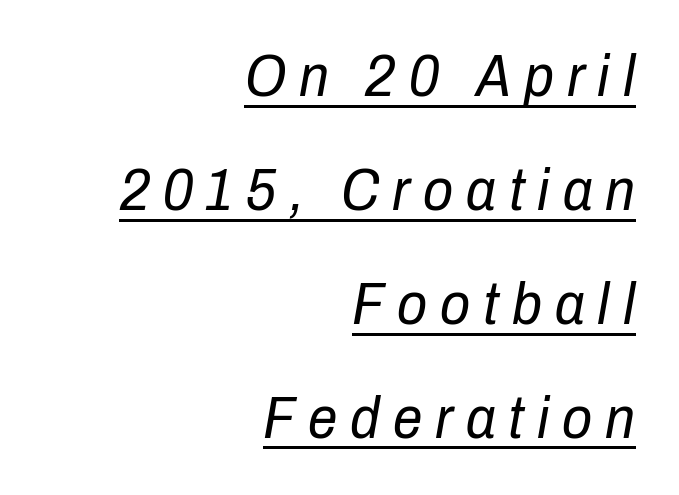
{"italic": "yes", "lean": "right", "slant_degrees": 10, "bold": "no", "weight": "regular", "width": "condensed", "stroke_contrast": "low", "x_height": "medium", "monospaced": "no", "underline": "yes", "align": "right", "line_spacing": "loose", "line_spacing_ratio": 1.93, "letter_spacing": "wide", "letter_spacing_em": 0.22, "glyph_px": 59}
